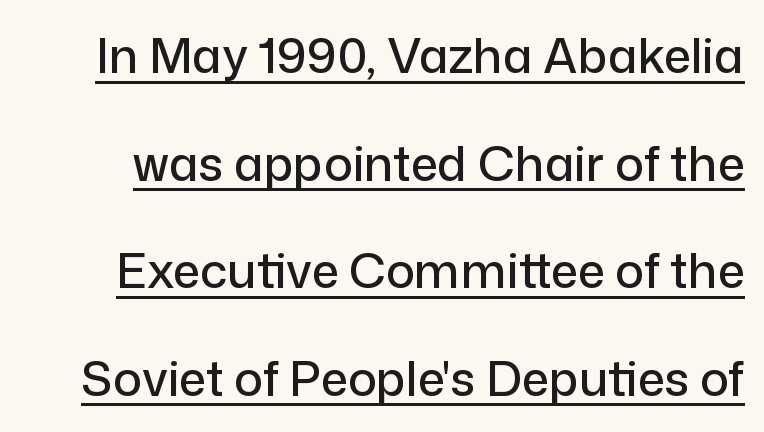
{"serif": "no", "italic": "no", "width": "normal", "stroke_contrast": "low", "x_height": "medium", "monospaced": "no", "underline": "yes", "line_spacing": "loose", "line_spacing_ratio": 2.24, "letter_spacing": "normal", "letter_spacing_em": 0.0, "glyph_px": 48}
